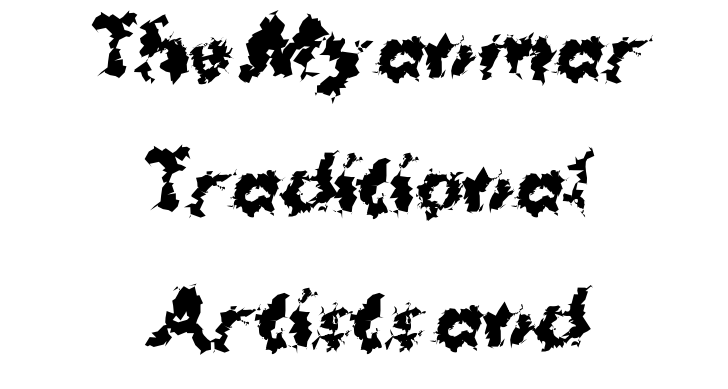
The image shows 73 px bold sans-serif type; set centered, line spacing 1.84x, normal letter spacing, not underlined; medium stroke contrast and a medium x-height.
